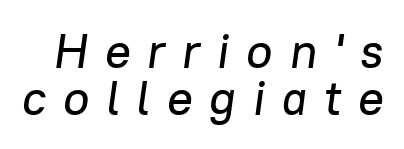
Q: Is the text italic (slanted)? A: Yes, it leans right by about 8 degrees.
Q: Is the text underlined? A: No.
Q: Is the spacing between letters normal or unusually wide? A: Unusually wide.
Q: Is the spacing between lines tight, normal or loose? A: Tight.
Q: Width (condensed, normal, or wide)? A: Normal.
Q: Stroke contrast? A: Low.
Q: x-height? A: Medium.
Q: Monospaced? A: No.
